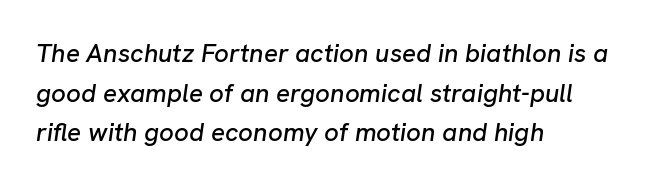
{"italic": "yes", "lean": "right", "slant_degrees": 8, "underline": "no", "align": "left", "line_spacing": "normal", "line_spacing_ratio": 1.52, "letter_spacing": "normal", "letter_spacing_em": 0.0, "glyph_px": 26}
